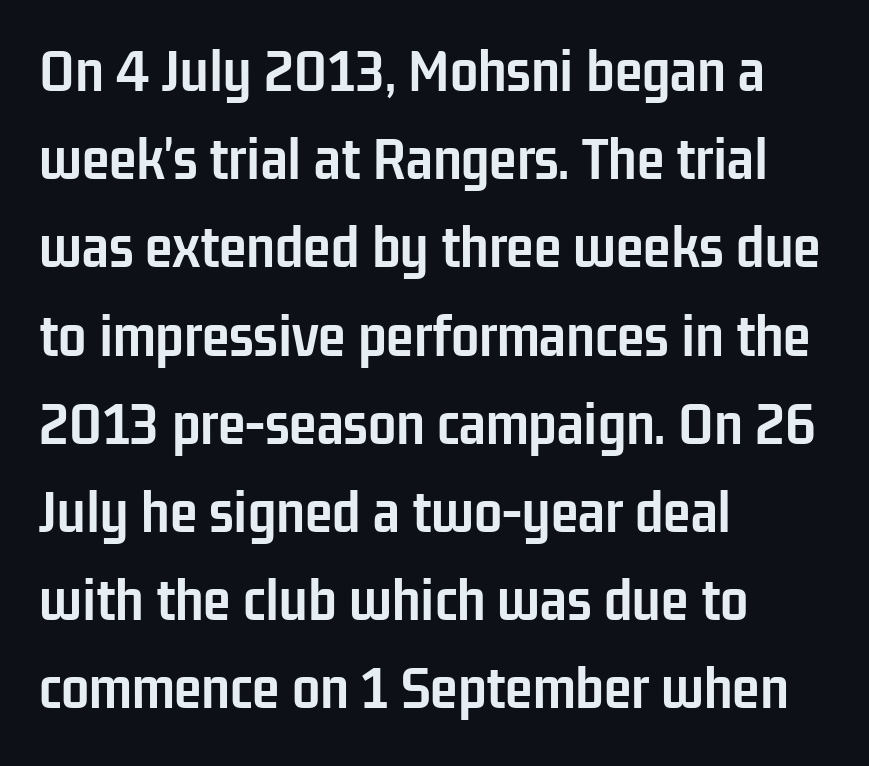
Q: Is the text bold? A: Yes.
Q: Is the text italic (slanted)? A: No, it is upright.
Q: Is the typeface a serif or a sans-serif typeface? A: Sans-serif.
Q: Is the text underlined? A: No.
Q: How is the paragraph aligned? A: Left-aligned.
Q: Is the spacing between letters normal or unusually wide? A: Normal.
Q: Is the spacing between lines tight, normal or loose? A: Normal.
Q: Width (condensed, normal, or wide)? A: Condensed.
Q: Stroke contrast? A: Low.
Q: x-height? A: Medium.
Q: Monospaced? A: No.
